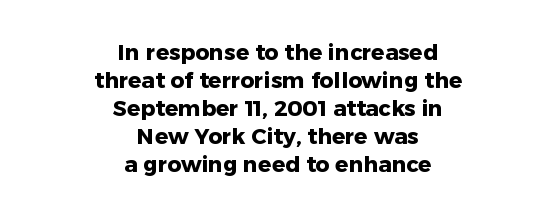
Q: Is the text bold? A: Yes.
Q: Is the text italic (slanted)? A: No, it is upright.
Q: Is the text underlined? A: No.
Q: How is the paragraph aligned? A: Centered.
Q: Is the spacing between letters normal or unusually wide? A: Normal.
Q: Is the spacing between lines tight, normal or loose? A: Normal.
